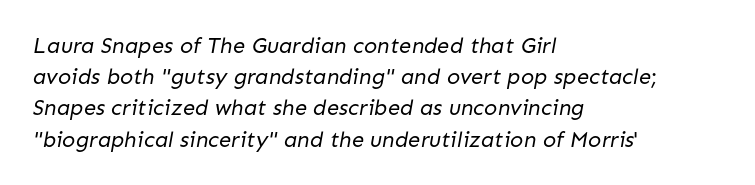
Q: Is the text bold? A: No.
Q: Is the text underlined? A: No.
Q: How is the paragraph aligned? A: Left-aligned.
Q: Is the spacing between letters normal or unusually wide? A: Normal.
Q: Is the spacing between lines tight, normal or loose? A: Normal.
